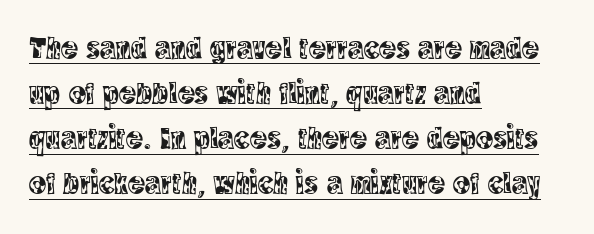
The image shows 32 px condensed serif type, upright; set left-aligned, normal line spacing (1.41x), normal letter spacing, underlined; a large x-height.
